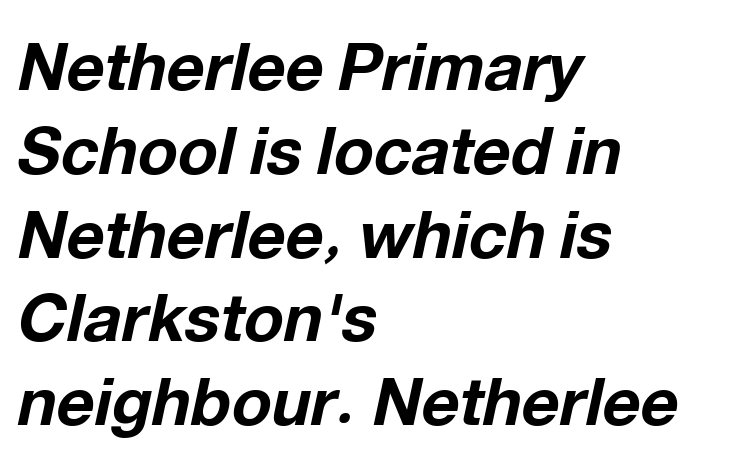
Q: Is the text bold? A: Yes.
Q: Is the text italic (slanted)? A: Yes, it leans right by about 12 degrees.
Q: Is the text underlined? A: No.
Q: How is the paragraph aligned? A: Left-aligned.
Q: Is the spacing between letters normal or unusually wide? A: Normal.
Q: Is the spacing between lines tight, normal or loose? A: Normal.
Q: Width (condensed, normal, or wide)? A: Normal.
Q: Stroke contrast? A: Low.
Q: x-height? A: Medium.
Q: Monospaced? A: No.
